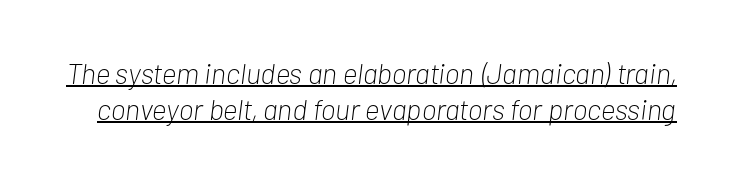
Q: Is the text bold? A: No.
Q: Is the text italic (slanted)? A: Yes, it leans right by about 7 degrees.
Q: Is the text underlined? A: Yes.
Q: Is the spacing between letters normal or unusually wide? A: Normal.
Q: Width (condensed, normal, or wide)? A: Condensed.
Q: Stroke contrast? A: Low.
Q: x-height? A: Medium.
Q: Monospaced? A: No.
